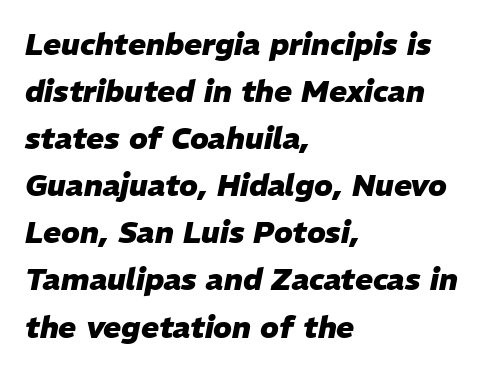
Q: Is the text bold? A: Yes.
Q: Is the text italic (slanted)? A: Yes, it leans right by about 11 degrees.
Q: Is the text underlined? A: No.
Q: How is the paragraph aligned? A: Left-aligned.
Q: Is the spacing between letters normal or unusually wide? A: Normal.
Q: Is the spacing between lines tight, normal or loose? A: Normal.
Q: Width (condensed, normal, or wide)? A: Normal.
Q: Stroke contrast? A: Low.
Q: x-height? A: Medium.
Q: Monospaced? A: No.
